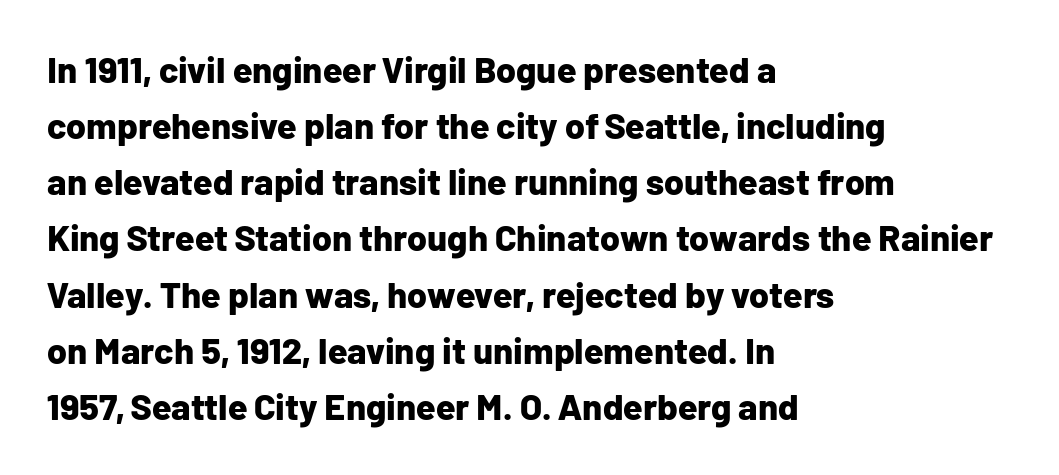
The image shows 36 px bold sans-serif type, upright; set left-aligned, normal line spacing (1.56x), normal letter spacing, not underlined; low stroke contrast and a medium x-height.
